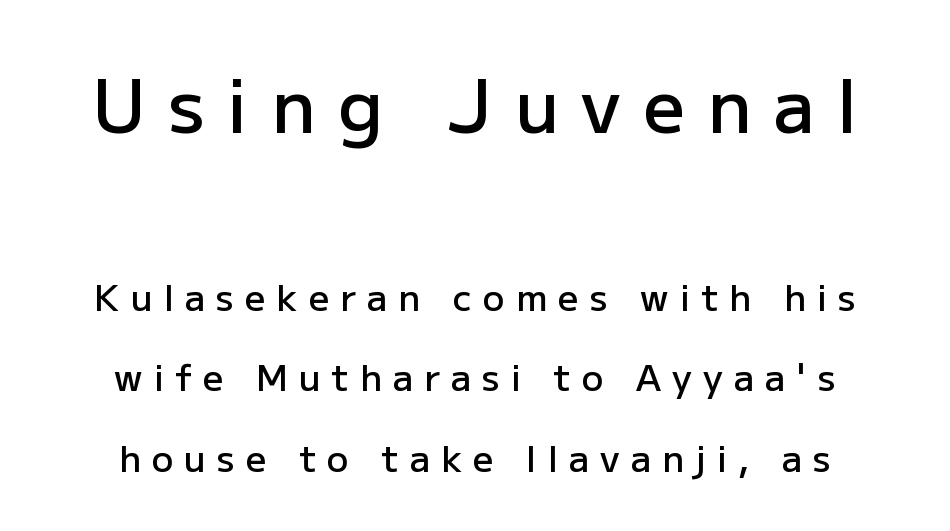
Look at the bottom of the vertical strokes: they stop flat, with no serifs. Baseline-to-baseline distance is far greater than the letter height. The face used here is proportionally spaced, like ordinary book or web type. Is the block centered? Yes — each line is placed symmetrically about the middle. Here the first block reads like a headline and the second like body copy. Beneath every word, the page is bare.
